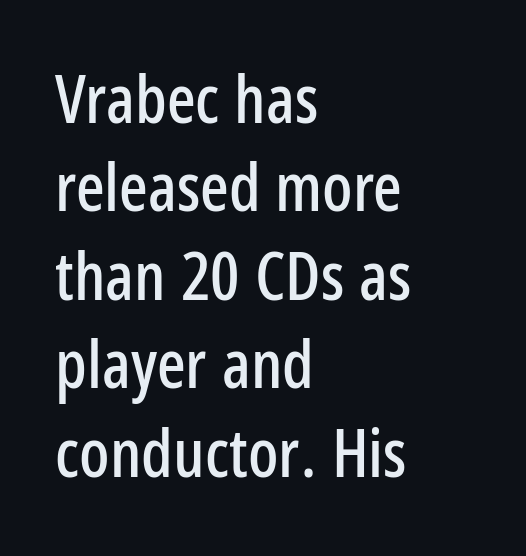
{"serif": "no", "italic": "no", "width": "condensed", "stroke_contrast": "low", "x_height": "medium", "monospaced": "no", "underline": "no", "align": "left", "line_spacing": "normal", "line_spacing_ratio": 1.32, "letter_spacing": "normal", "letter_spacing_em": 0.0, "glyph_px": 67}
